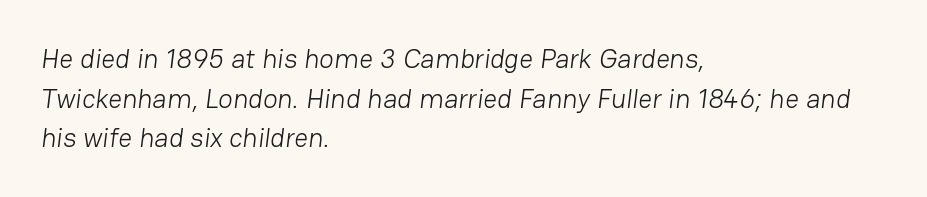
The image shows 27 px text type; set left-aligned, normal line spacing (1.47x), normal letter spacing, not underlined.
